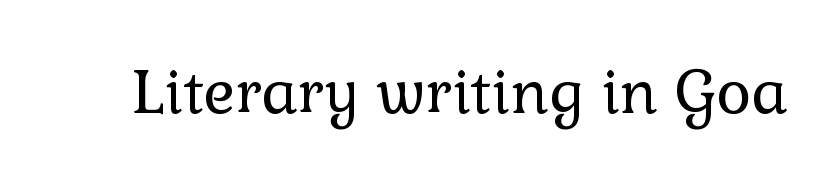
{"serif": "yes", "italic": "no", "bold": "no", "weight": "regular", "width": "normal", "x_height": "medium", "monospaced": "no", "underline": "no", "letter_spacing": "normal", "letter_spacing_em": 0.0, "glyph_px": 60}
